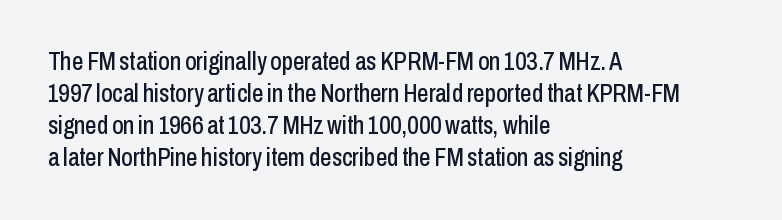
The image shows 25 px text type, upright; set left-aligned, normal line spacing (1.28x), normal letter spacing, not underlined.
